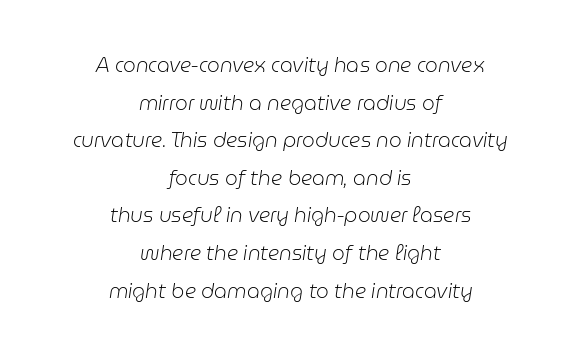
Q: Is the text bold? A: No.
Q: Is the text italic (slanted)? A: Yes, it leans right by about 9 degrees.
Q: Is the text underlined? A: No.
Q: How is the paragraph aligned? A: Centered.
Q: Is the spacing between letters normal or unusually wide? A: Normal.
